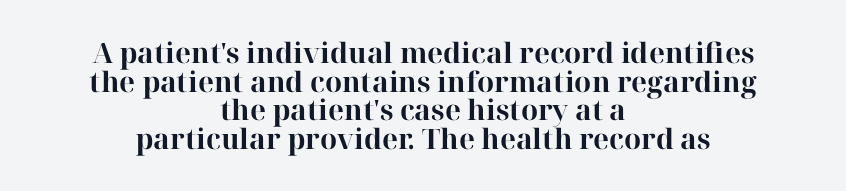
The image shows 28 px bold serif type, upright; set centered, tight line spacing (1.02x), normal letter spacing, not underlined; high stroke contrast and a medium x-height.
